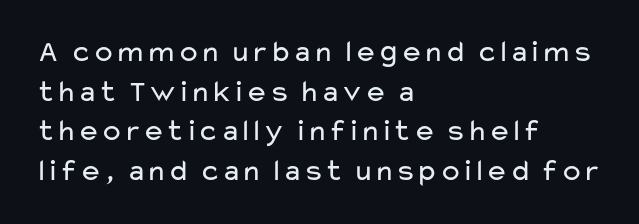
{"serif": "no", "italic": "no", "bold": "no", "weight": "regular", "width": "wide", "stroke_contrast": "low", "x_height": "medium", "monospaced": "no", "underline": "no", "align": "left", "line_spacing": "normal", "line_spacing_ratio": 1.28, "letter_spacing": "normal", "letter_spacing_em": 0.0, "glyph_px": 31}
